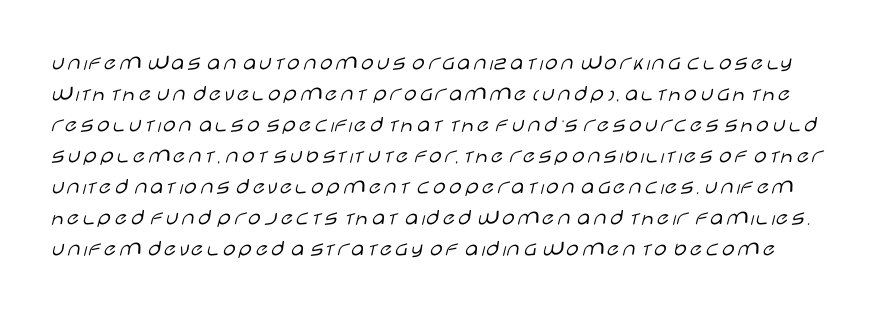
{"bold": "no", "underline": "no", "line_spacing": "normal", "line_spacing_ratio": 1.35, "letter_spacing": "normal", "letter_spacing_em": 0.0, "glyph_px": 23}
